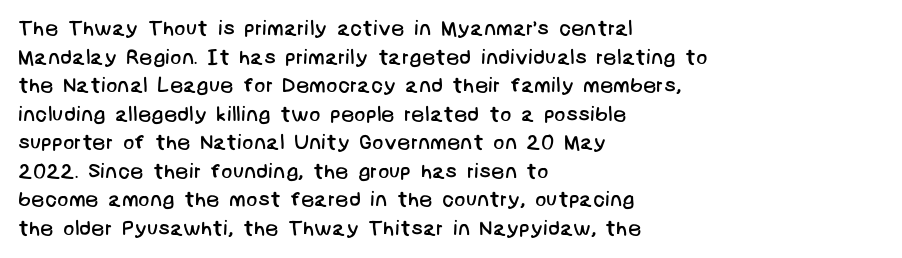
{"bold": "no", "underline": "no", "align": "left", "line_spacing": "normal", "line_spacing_ratio": 1.36, "letter_spacing": "normal", "letter_spacing_em": 0.0, "glyph_px": 21}
